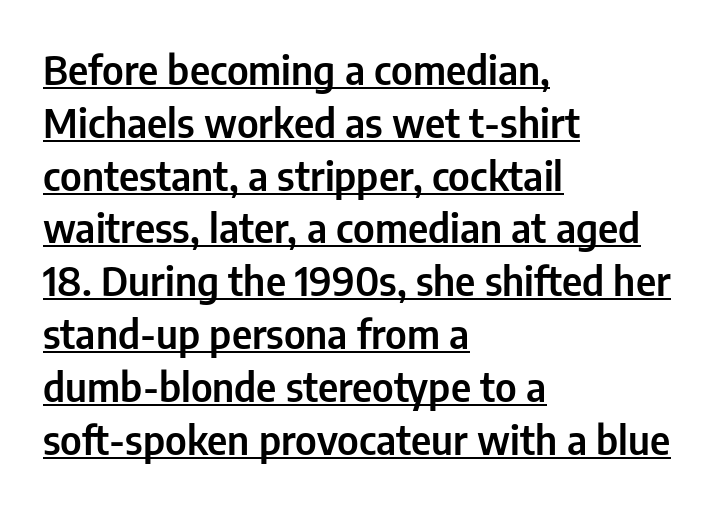
{"serif": "no", "italic": "no", "width": "condensed", "stroke_contrast": "low", "x_height": "medium", "monospaced": "no", "underline": "yes", "align": "left", "line_spacing": "normal", "line_spacing_ratio": 1.32, "letter_spacing": "normal", "letter_spacing_em": 0.0, "glyph_px": 40}
